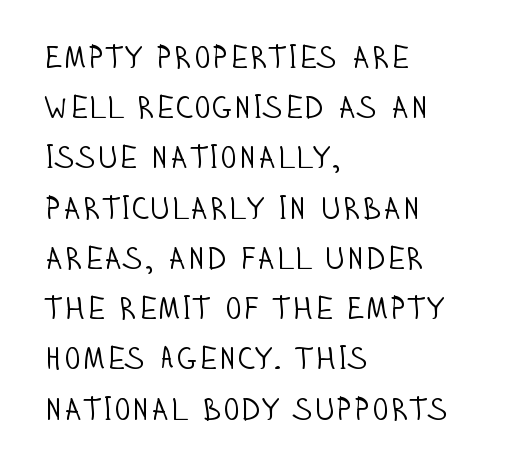
{"serif": "no", "italic": "no", "bold": "no", "weight": "light", "width": "condensed", "stroke_contrast": "low", "x_height": "large", "monospaced": "no", "underline": "no", "align": "left", "line_spacing": "normal", "line_spacing_ratio": 1.57, "letter_spacing": "normal", "letter_spacing_em": 0.0, "glyph_px": 32}
